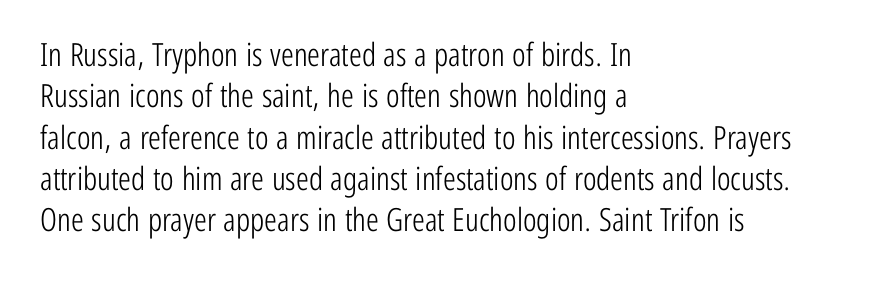
Designer's note — italics off, roman on. Clear beneath every line of the passage. You could not count columns in this text — the font is proportionally spaced. Letter spacing: default. The text block is weighted toward the left margin, trailing off unevenly rightward.
